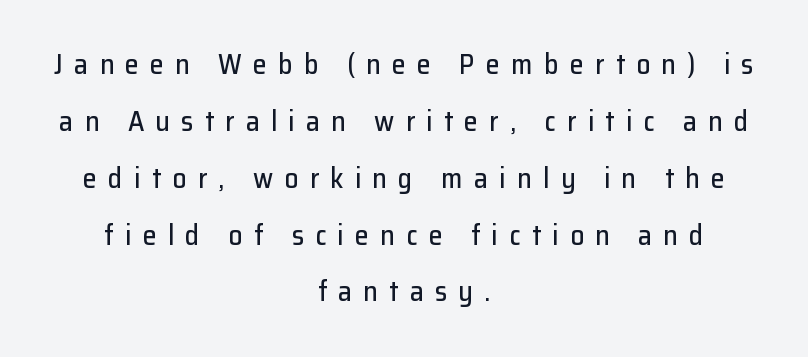
Is the letter spacing exaggerated? Yes — the characters are pushed far apart. A typesetter would call this proportional, since set widths differ per character. The letters stand straight up with perfectly vertical stems. Only glyphs here, with clear space below each row. Which margin do the lines hug? Neither — every line sits in the middle.
